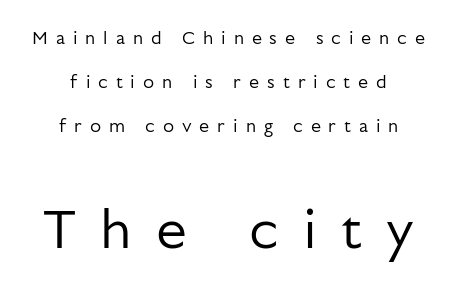
The image shows 55 px regular-weight sans-serif type, upright; set loose line spacing (2.45x), unusually wide letter spacing (+0.44 em), not underlined; the second (bottom) block is 3.06x larger; low stroke contrast and a medium x-height.
